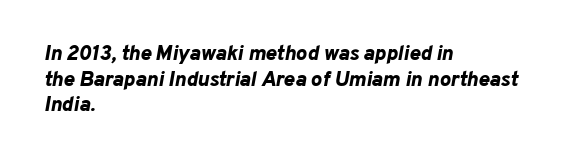
The image shows 21 px bold type, italic (leaning right); set left-aligned, line spacing 1.22x, normal letter spacing, not underlined.
